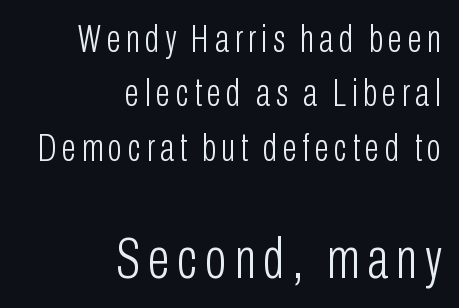
The image shows 57 px light, condensed sans-serif type, upright; set right-aligned, normal line spacing (1.43x), not underlined; the second (bottom) block is 1.5x larger; low stroke contrast and a medium x-height.
